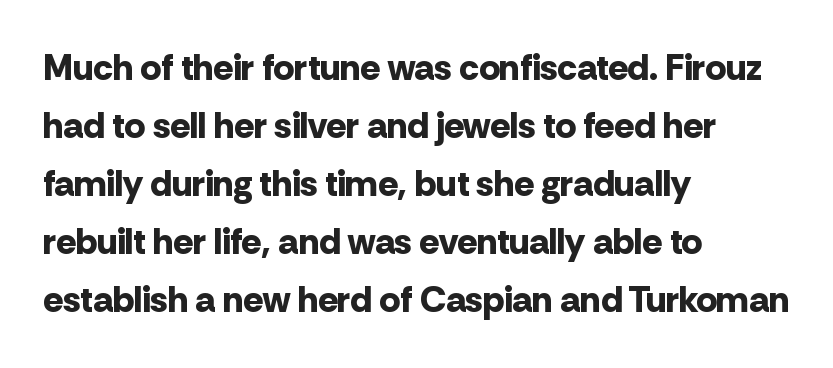
Q: Is the text bold? A: Yes.
Q: Is the text italic (slanted)? A: No, it is upright.
Q: Is the typeface a serif or a sans-serif typeface? A: Sans-serif.
Q: Is the text underlined? A: No.
Q: How is the paragraph aligned? A: Left-aligned.
Q: Is the spacing between letters normal or unusually wide? A: Normal.
Q: Is the spacing between lines tight, normal or loose? A: Normal.
Q: Width (condensed, normal, or wide)? A: Normal.
Q: Stroke contrast? A: Low.
Q: x-height? A: Medium.
Q: Monospaced? A: No.
